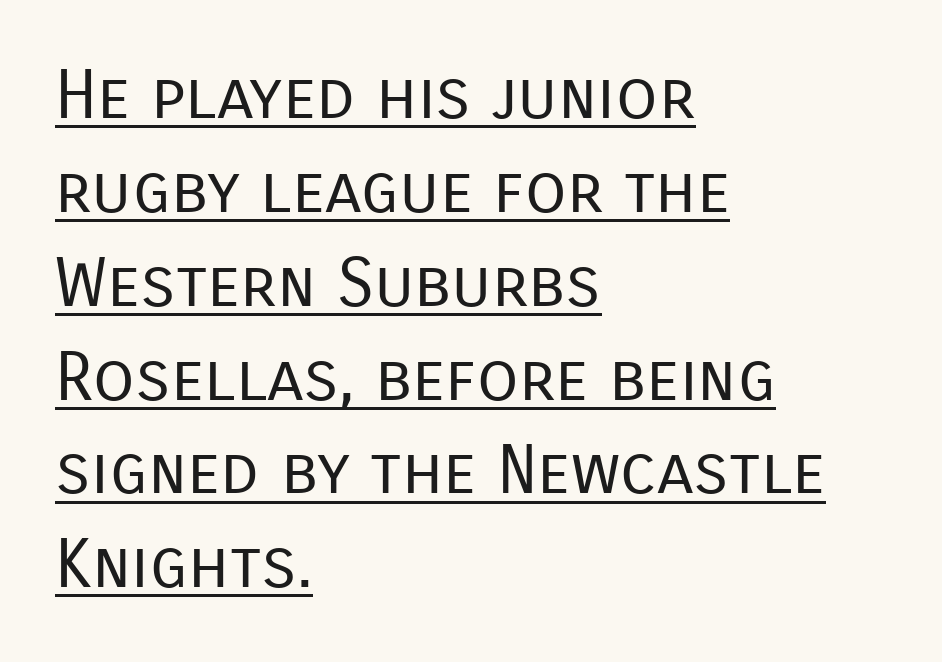
Q: Is the text bold? A: No.
Q: Is the text italic (slanted)? A: No, it is upright.
Q: Is the typeface a serif or a sans-serif typeface? A: Sans-serif.
Q: Is the text underlined? A: Yes.
Q: How is the paragraph aligned? A: Left-aligned.
Q: Is the spacing between letters normal or unusually wide? A: Normal.
Q: Is the spacing between lines tight, normal or loose? A: Normal.
Q: Width (condensed, normal, or wide)? A: Normal.
Q: Stroke contrast? A: Low.
Q: x-height? A: Medium.
Q: Monospaced? A: No.
